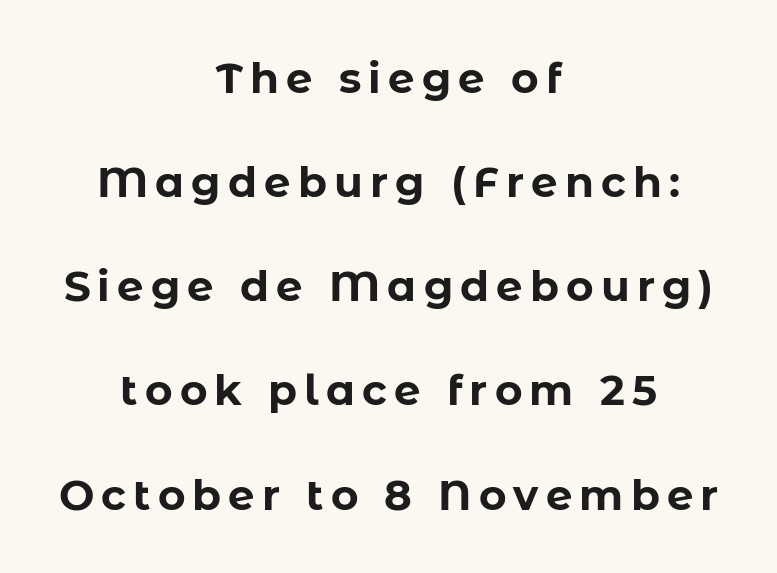
{"serif": "no", "italic": "no", "bold": "yes", "weight": "bold", "width": "normal", "stroke_contrast": "low", "x_height": "medium", "monospaced": "no", "underline": "no", "align": "center", "line_spacing": "loose", "line_spacing_ratio": 2.48, "glyph_px": 42}
